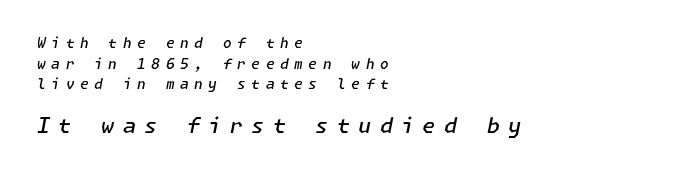
Is the type slanted? Yes — the strokes lean at a clear angle. Underline: absent. Stems and bowls a touch heavier than normal — semibold. The lines sit at an ordinary, default distance from one another.
